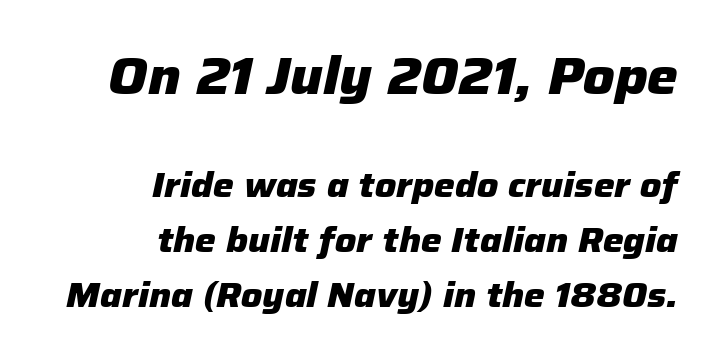
The image shows 52 px heavy type, italic (leaning right); set right-aligned, normal line spacing (1.57x), normal letter spacing, not underlined; the first (top) block is 1.49x larger; low stroke contrast and a medium x-height.
